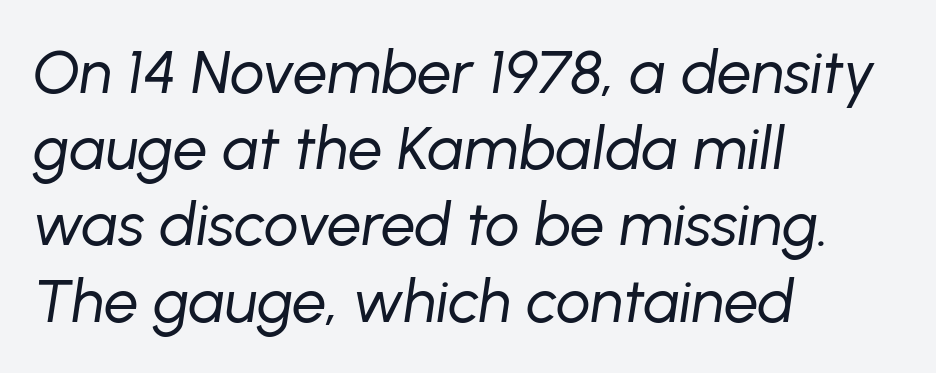
The image shows 61 px regular-weight type, italic (leaning right); set left-aligned, normal line spacing (1.25x), normal letter spacing, not underlined; low stroke contrast and a medium x-height.
